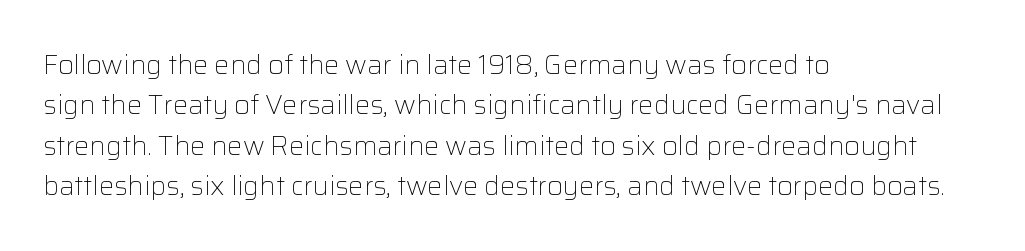
{"italic": "no", "bold": "no", "underline": "no", "align": "left", "line_spacing": "normal", "line_spacing_ratio": 1.5, "letter_spacing": "normal", "letter_spacing_em": 0.0, "glyph_px": 27}
